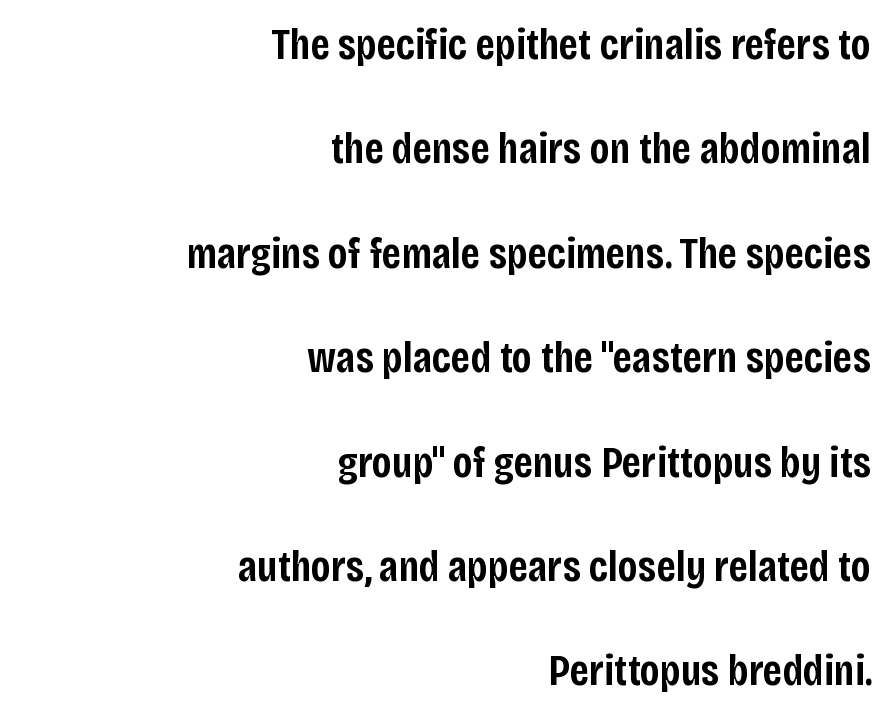
The image shows 45 px semibold, condensed sans-serif type, upright; set right-aligned, loose line spacing (2.32x), normal letter spacing, not underlined; low stroke contrast and a large x-height.
